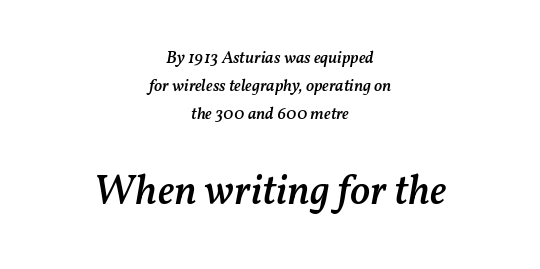
The image shows 42 px semibold type, italic (leaning right); set centered, normal line spacing (1.65x), normal letter spacing, not underlined; the second (bottom) block is 2.47x larger; medium stroke contrast and a medium x-height.
